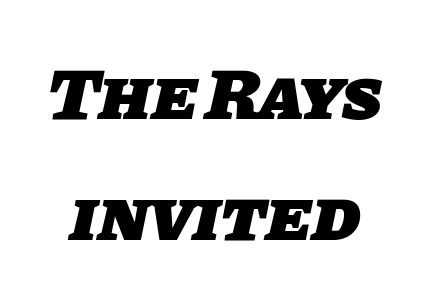
{"bold": "yes", "weight": "heavy", "width": "normal", "stroke_contrast": "low", "x_height": "large", "monospaced": "no", "underline": "no", "line_spacing": "normal", "line_spacing_ratio": 1.64, "letter_spacing": "normal", "letter_spacing_em": 0.0, "glyph_px": 74}
